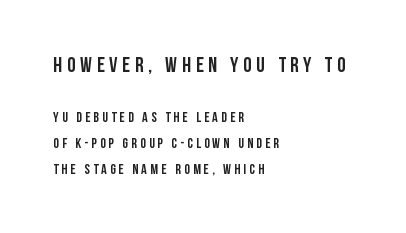
The image shows 21 px text type, upright; set left-aligned, line spacing 1.87x, unusually wide letter spacing (+0.23 em), not underlined; the first (top) block is 1.5x larger.
